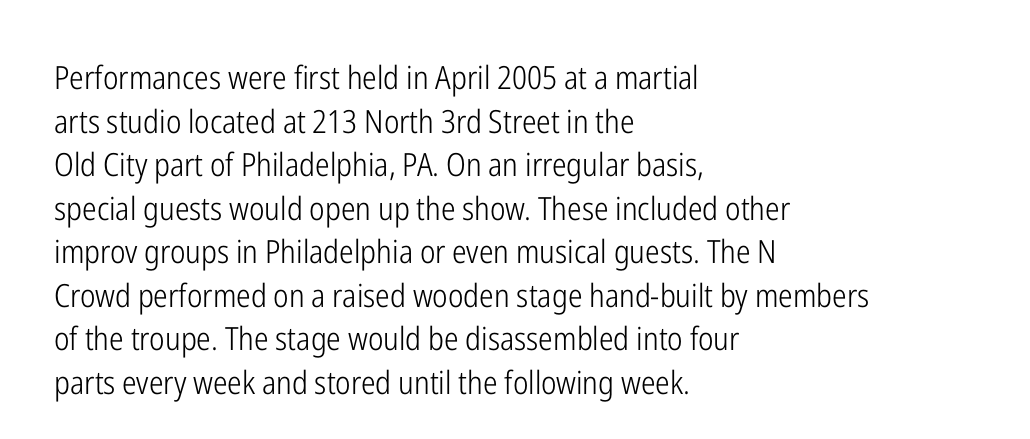
To sum up the face: it is a sans, with no serifs. Leftover space on each line is placed entirely after the last word. Just letters on the line, the space beneath them empty. No letter is thick-stroked: the sample isn't bold. The letters sit at their default tracking, neither squeezed nor spread.
